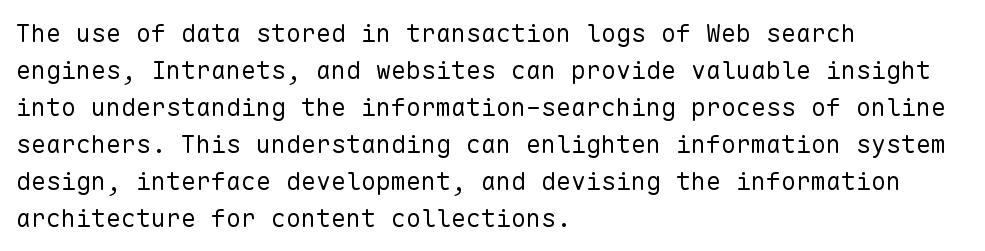
Q: Is the text bold? A: No.
Q: Is the text italic (slanted)? A: No, it is upright.
Q: Is the text underlined? A: No.
Q: How is the paragraph aligned? A: Left-aligned.
Q: Is the spacing between letters normal or unusually wide? A: Normal.
Q: Is the spacing between lines tight, normal or loose? A: Normal.
